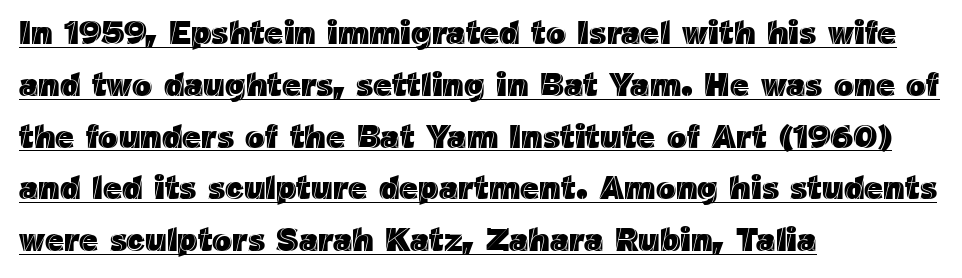
The ragged edge is on the right, which tells us the setting is flush left. Spacing between characters is what you'd get straight out of the box. The specimen includes a rule beneath the text block's lines. The face used here is proportionally spaced, like ordinary book or web type. Style check: upright.
